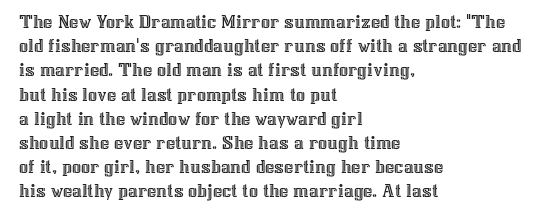
The image shows 20 px text type, upright; set left-aligned, line spacing 1.21x, normal letter spacing, not underlined.
